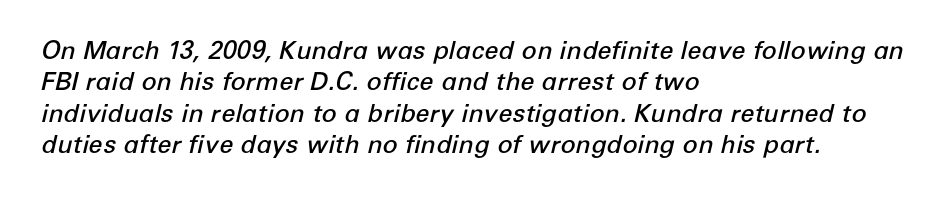
Decoration check: the copy has no underline. Each line starts at the same left margin while the right side varies. The passage shown leans; its letterforms are oblique. This sample uses plain, unmodified letter spacing. How would I describe the line gaps? Plain and ordinary. Compared with an ordinary text face, these strokes are moderately heavier — a semibold.
